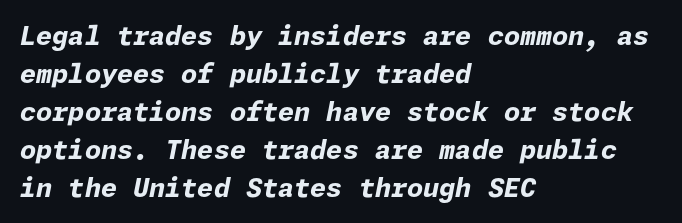
{"italic": "yes", "lean": "right", "slant_degrees": 11, "bold": "yes", "underline": "no", "align": "left", "line_spacing": "normal", "line_spacing_ratio": 1.46, "letter_spacing": "normal", "letter_spacing_em": 0.0, "glyph_px": 26}
